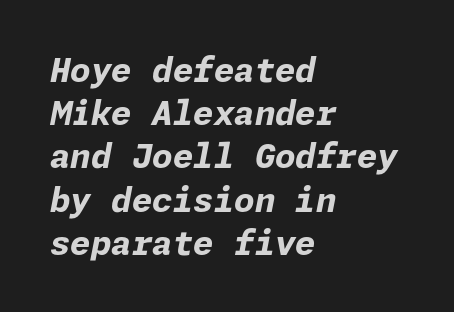
The glyphs are unaccompanied by any horizontal stroke below them. Regular leading. If you drew a line through each stem, it would be angled. The text block is weighted toward the left margin, trailing off unevenly rightward.
